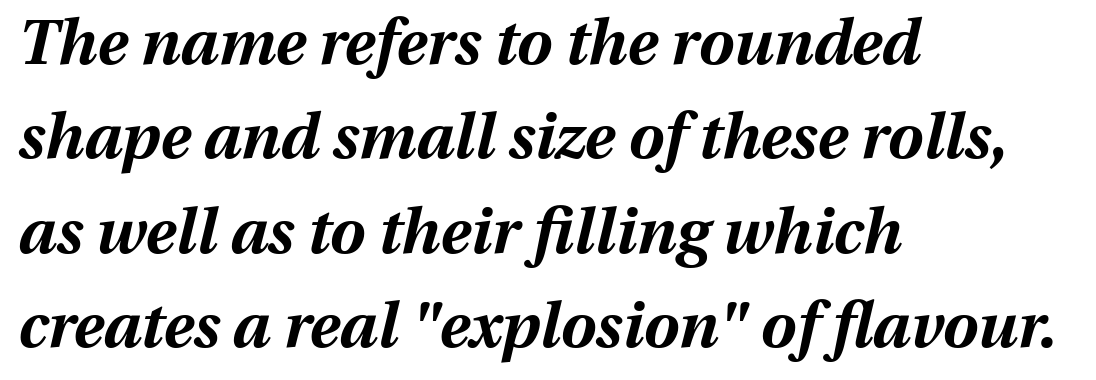
Note the varied advance widths — an 'i' is clearly narrower than an 'm'. Yep, that's italic — everything's leaning. The rendering uses a bold face; every stroke is thick and dark. Glyph-to-glyph distance matches everyday printed text. Visually the block forms a straight wall on the left and a jagged coastline on the right. The space beneath each line is pristine and unruled.
